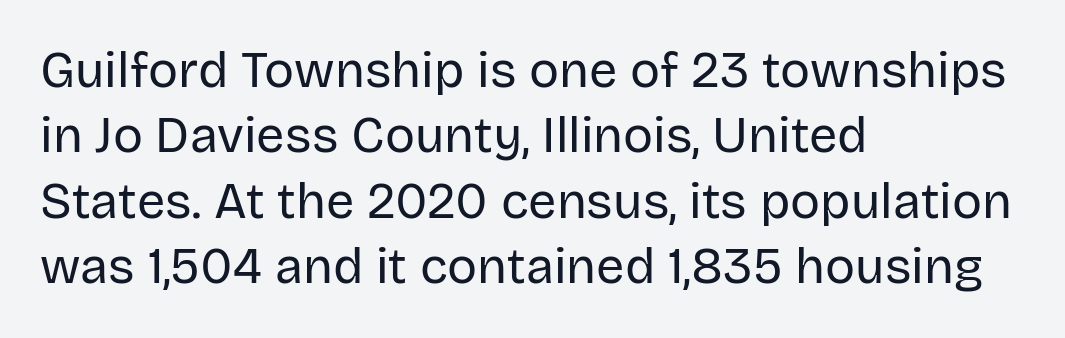
Leading: standard. This is the regular roman posture of the typeface. Does extra space separate the letters? No, they use regular spacing. Stems and bowls with no extra thickness — not bold.
